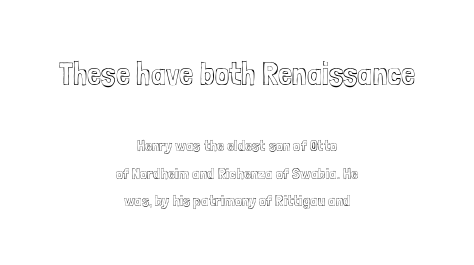
Unmarked baselines from the first word to the last. No extra tracking has been applied to these lines. The letters stand upright; this is a roman face. The earlier block is typeset at a bigger size than the later block.
